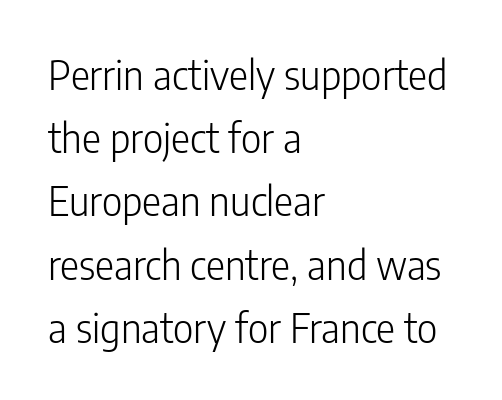
{"serif": "no", "italic": "no", "bold": "no", "weight": "light", "width": "condensed", "stroke_contrast": "low", "x_height": "medium", "monospaced": "no", "underline": "no", "align": "left", "line_spacing": "normal", "line_spacing_ratio": 1.58, "letter_spacing": "normal", "letter_spacing_em": 0.0, "glyph_px": 40}
